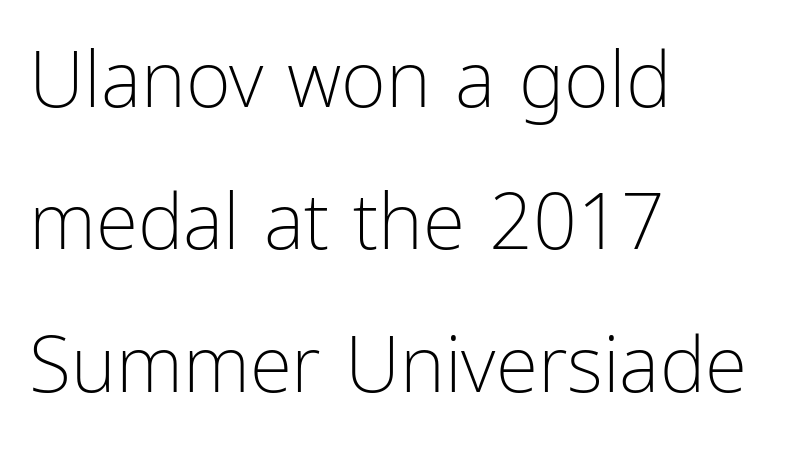
The image shows 77 px light, condensed sans-serif type, upright; set left-aligned, line spacing 1.85x, normal letter spacing, not underlined; low stroke contrast and a medium x-height.
